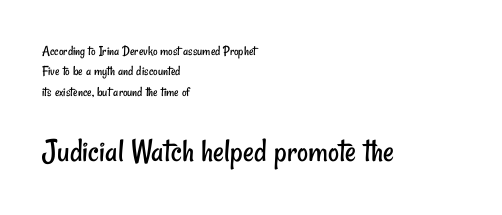
{"serif": "no", "bold": "no", "weight": "regular", "width": "condensed", "stroke_contrast": "low", "x_height": "small", "monospaced": "no", "underline": "no", "align": "left", "line_spacing": "normal", "line_spacing_ratio": 1.45, "letter_spacing": "normal", "letter_spacing_em": 0.0, "larger_block": "second", "size_ratio": 2.43, "glyph_px": 34}
